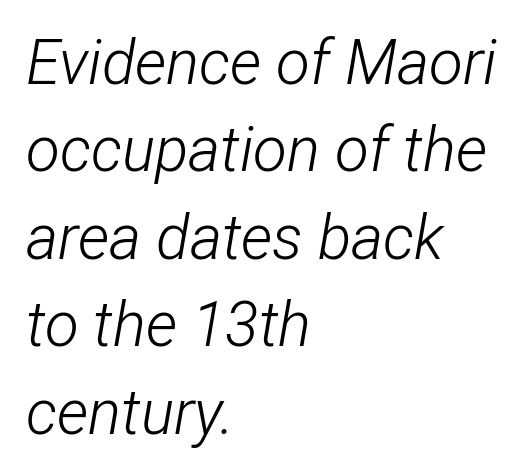
Q: Is the text bold? A: No.
Q: Is the text italic (slanted)? A: Yes, it leans right by about 12 degrees.
Q: Is the text underlined? A: No.
Q: How is the paragraph aligned? A: Left-aligned.
Q: Is the spacing between letters normal or unusually wide? A: Normal.
Q: Is the spacing between lines tight, normal or loose? A: Normal.
Q: Width (condensed, normal, or wide)? A: Condensed.
Q: Stroke contrast? A: Low.
Q: x-height? A: Medium.
Q: Monospaced? A: No.
